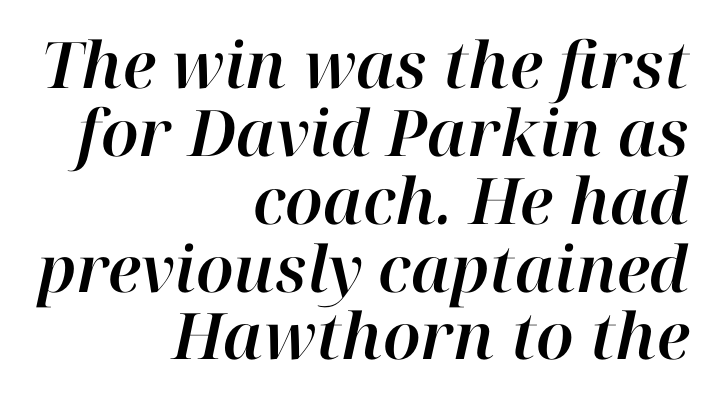
The image shows 64 px text type, italic (leaning right); set right-aligned, tight line spacing (1.06x), normal letter spacing, not underlined; high stroke contrast and a medium x-height.
